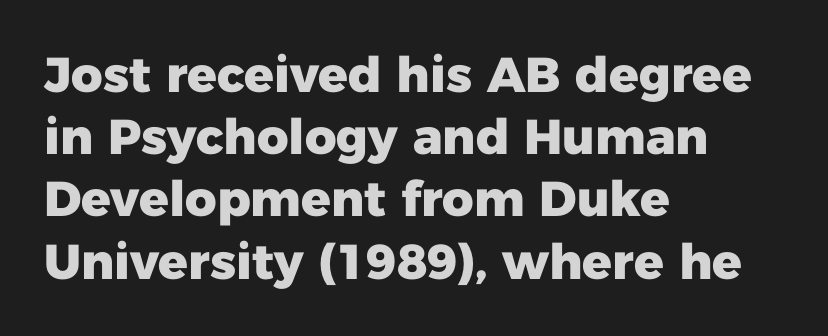
{"serif": "no", "italic": "no", "bold": "yes", "weight": "heavy", "width": "normal", "stroke_contrast": "low", "x_height": "medium", "monospaced": "no", "underline": "no", "align": "left", "line_spacing": "normal", "line_spacing_ratio": 1.27, "letter_spacing": "normal", "letter_spacing_em": 0.0, "glyph_px": 49}
